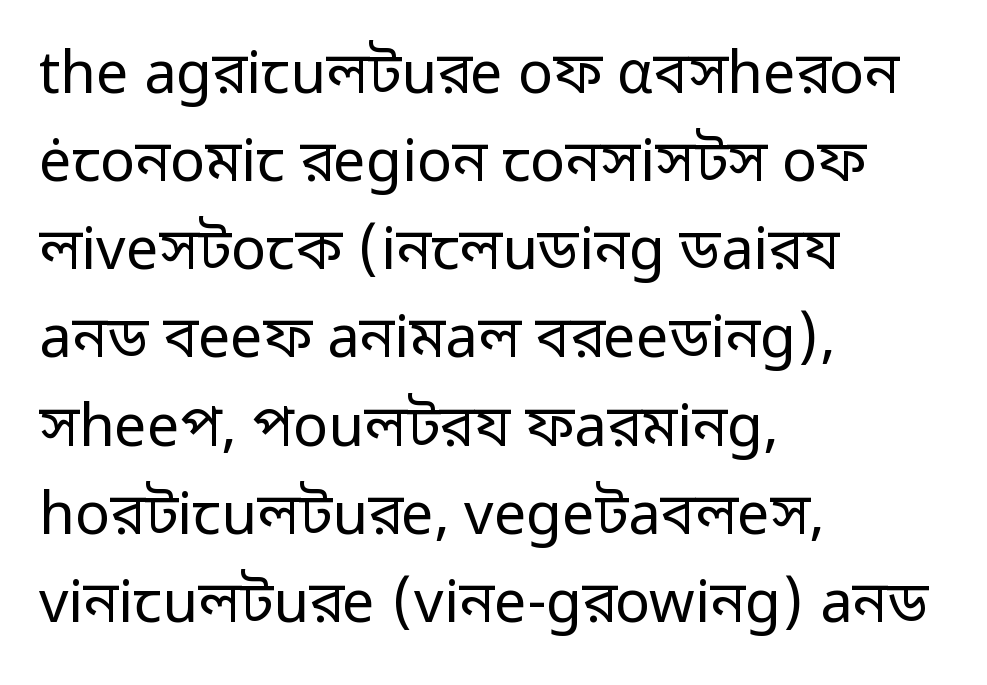
The image shows 58 px regular-weight sans-serif type, upright; set left-aligned, normal line spacing (1.52x), normal letter spacing, not underlined; low stroke contrast and a medium x-height.
